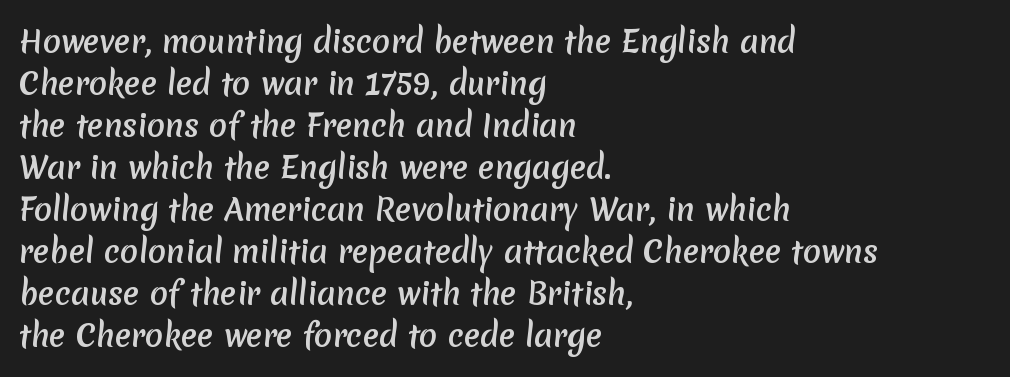
{"serif": "no", "bold": "yes", "weight": "semibold", "width": "normal", "stroke_contrast": "low", "x_height": "medium", "monospaced": "no", "underline": "no", "align": "left", "line_spacing": "normal", "line_spacing_ratio": 1.4, "letter_spacing": "normal", "letter_spacing_em": 0.0, "glyph_px": 30}
